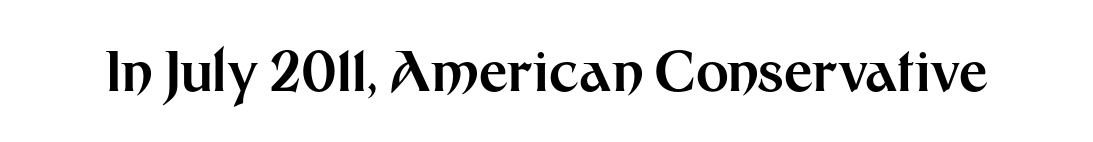
{"serif": "no", "italic": "no", "bold": "yes", "weight": "bold", "width": "normal", "stroke_contrast": "medium", "x_height": "medium", "monospaced": "no", "underline": "no", "letter_spacing": "normal", "letter_spacing_em": 0.0, "glyph_px": 56}
